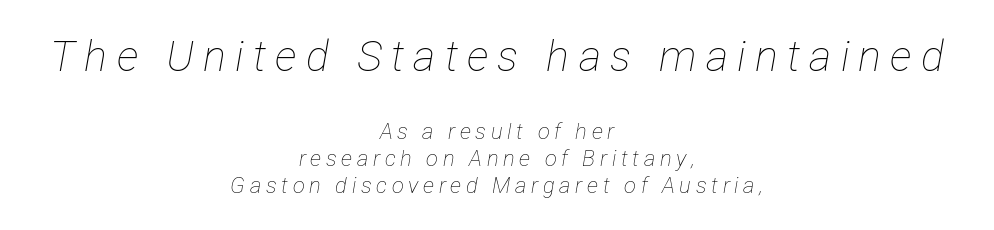
The image shows 43 px thin, condensed type, italic (leaning right); set centered, line spacing 1.22x, unusually wide letter spacing (+0.21 em), not underlined; the first (top) block is 1.95x larger; low stroke contrast and a medium x-height.
